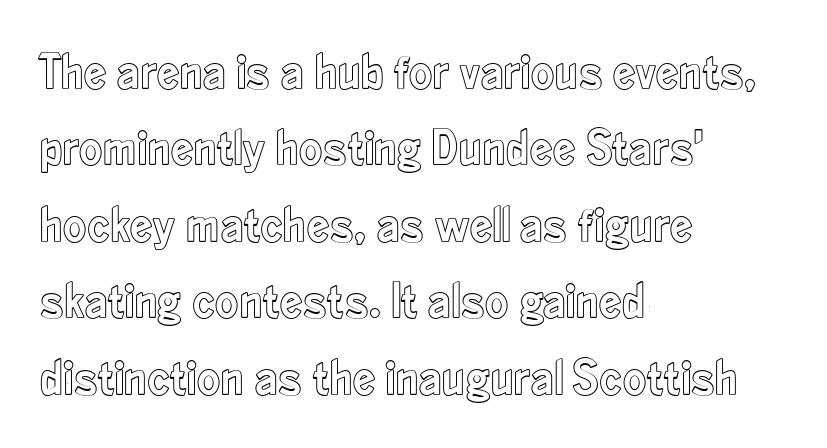
Is the block centered? No — it sits flush against the left margin. This sample uses plain, unmodified letter spacing. Reading down the column, the eye jumps a familiar distance to each next line. Each row of text sits above clean, open space. The face used here is proportionally spaced, like ordinary book or web type. Characters remain perfectly vertical along every line.
